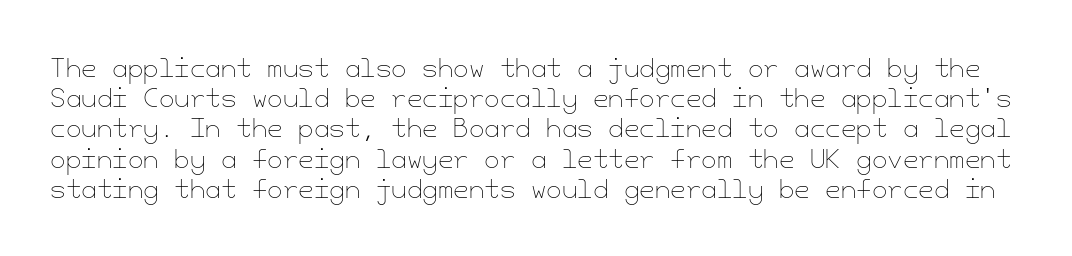
The image shows 25 px text type, upright; set line spacing 1.21x, normal letter spacing, not underlined.
